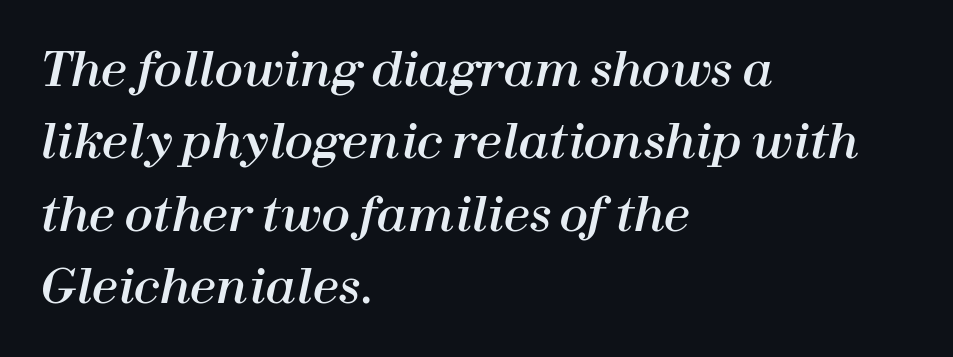
The image shows 47 px text type, italic (leaning right); set left-aligned, normal line spacing (1.54x), normal letter spacing, not underlined; high stroke contrast and a medium x-height.
